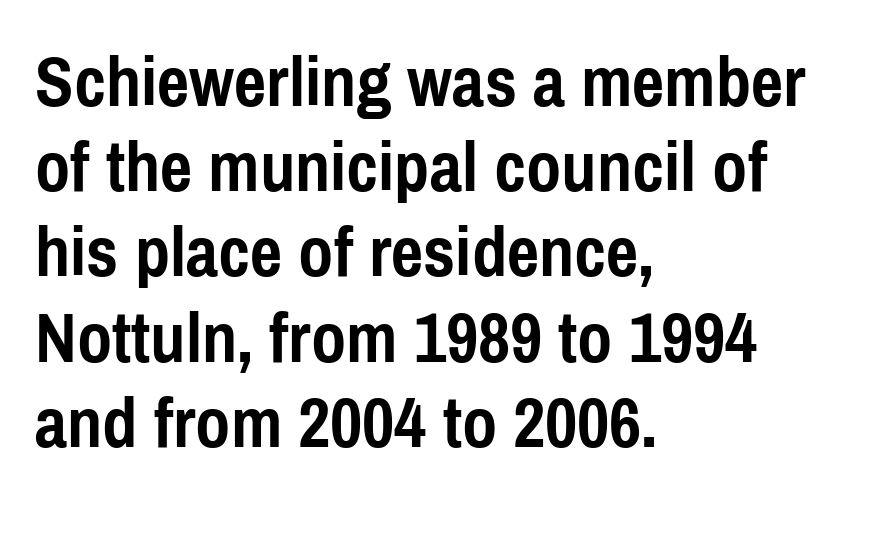
Q: Is the text bold? A: Yes.
Q: Is the text italic (slanted)? A: No, it is upright.
Q: Is the typeface a serif or a sans-serif typeface? A: Sans-serif.
Q: Is the text underlined? A: No.
Q: How is the paragraph aligned? A: Left-aligned.
Q: Is the spacing between letters normal or unusually wide? A: Normal.
Q: Width (condensed, normal, or wide)? A: Condensed.
Q: x-height? A: Medium.
Q: Monospaced? A: No.
